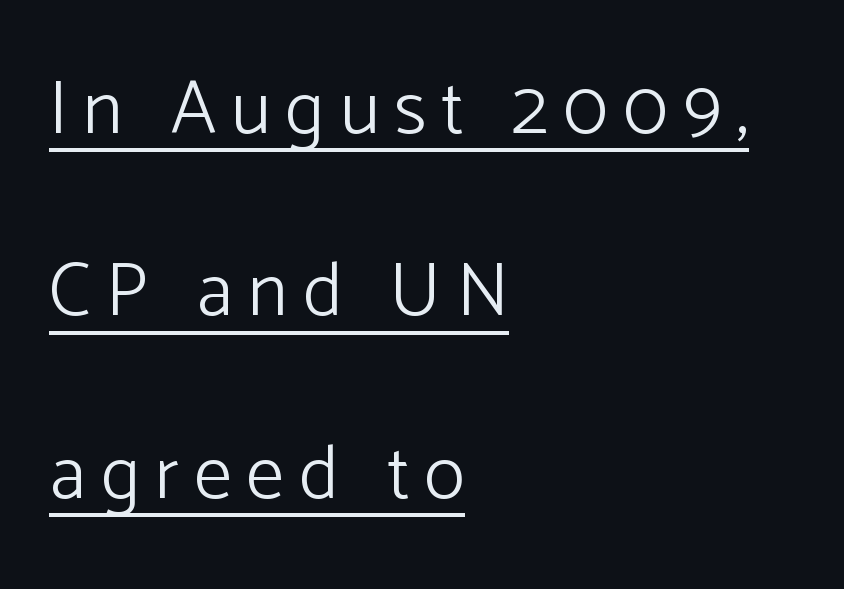
Q: Is the text bold? A: No.
Q: Is the text italic (slanted)? A: No, it is upright.
Q: Is the typeface a serif or a sans-serif typeface? A: Sans-serif.
Q: Is the text underlined? A: Yes.
Q: How is the paragraph aligned? A: Left-aligned.
Q: Is the spacing between letters normal or unusually wide? A: Unusually wide.
Q: Is the spacing between lines tight, normal or loose? A: Loose.
Q: Width (condensed, normal, or wide)? A: Normal.
Q: Stroke contrast? A: Low.
Q: x-height? A: Medium.
Q: Monospaced? A: No.
